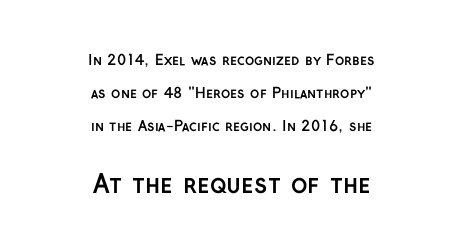
The image shows 25 px bold type, upright; set centered, loose line spacing (2.37x), normal letter spacing, not underlined; the second (bottom) block is 1.79x larger.
